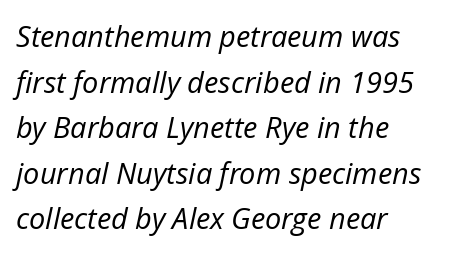
The image shows 29 px regular-weight type, italic (leaning right); set left-aligned, normal line spacing (1.57x), normal letter spacing, not underlined; low stroke contrast and a medium x-height.
